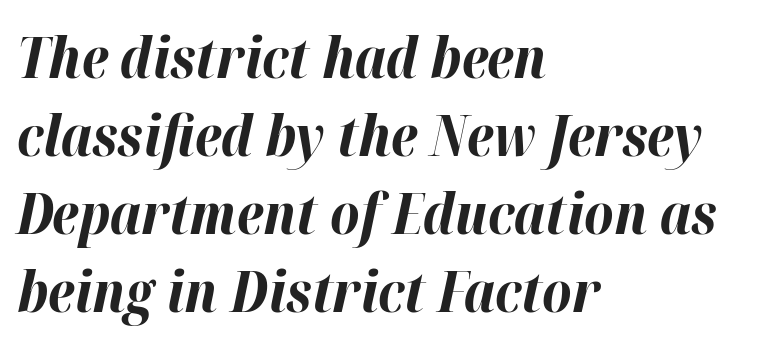
The image shows 57 px bold type, italic (leaning right); set left-aligned, normal line spacing (1.37x), normal letter spacing, not underlined; high stroke contrast and a medium x-height.
